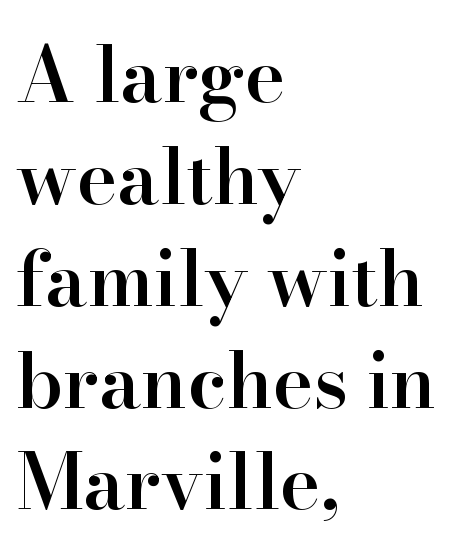
Notice how the stems are strictly vertical — no italics here. What's the leading like? Ordinary, nothing unusual. The passage shown is semibold, sitting just below true bold. Look at the bottom of the vertical strokes: they flare into serifs here. Descenders hang freely into open space. The face used here is proportionally spaced, like ordinary book or web type.
